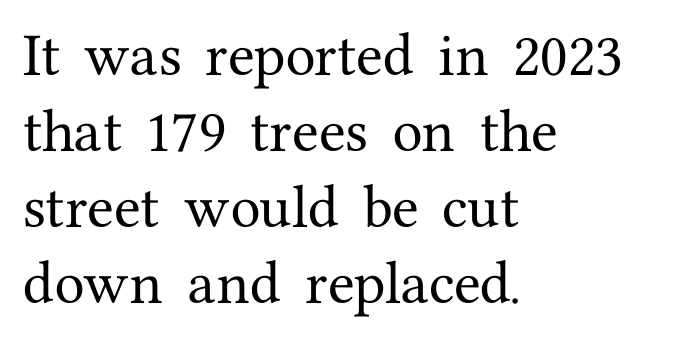
Q: Is the text italic (slanted)? A: No, it is upright.
Q: Is the typeface a serif or a sans-serif typeface? A: Serif.
Q: Is the text underlined? A: No.
Q: How is the paragraph aligned? A: Left-aligned.
Q: Is the spacing between letters normal or unusually wide? A: Normal.
Q: Is the spacing between lines tight, normal or loose? A: Normal.
Q: Width (condensed, normal, or wide)? A: Normal.
Q: Stroke contrast? A: Medium.
Q: x-height? A: Medium.
Q: Monospaced? A: No.
